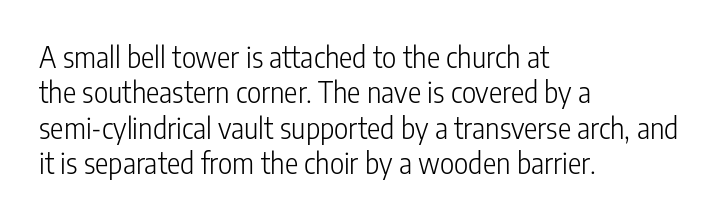
{"serif": "no", "italic": "no", "bold": "no", "weight": "light", "width": "condensed", "stroke_contrast": "low", "x_height": "medium", "monospaced": "no", "underline": "no", "align": "left", "line_spacing": "normal", "line_spacing_ratio": 1.26, "letter_spacing": "normal", "letter_spacing_em": 0.0, "glyph_px": 28}
